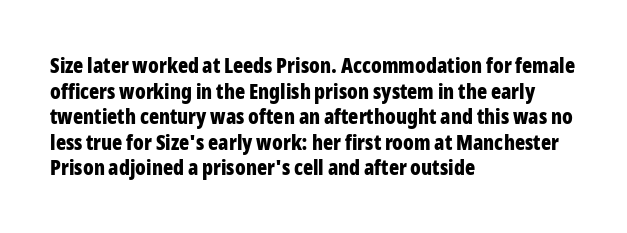
Q: Is the text bold? A: Yes.
Q: Is the text italic (slanted)? A: No, it is upright.
Q: Is the text underlined? A: No.
Q: How is the paragraph aligned? A: Left-aligned.
Q: Is the spacing between letters normal or unusually wide? A: Normal.
